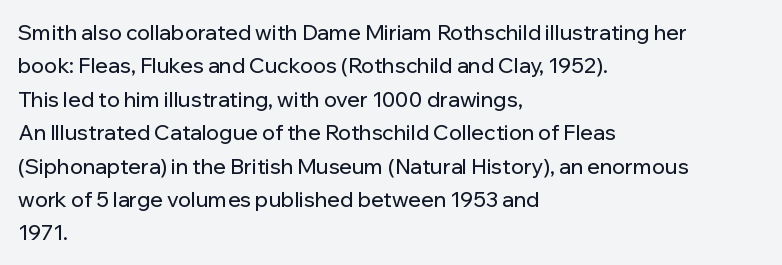
Nobody drew a line under any word here. A student would call this left alignment; a typographer would say flush left, rag right. Rendered with straight, roman letterforms. In terms of leading, this rendering sits right in the middle. Characters follow at the spacing the type designer built in.
